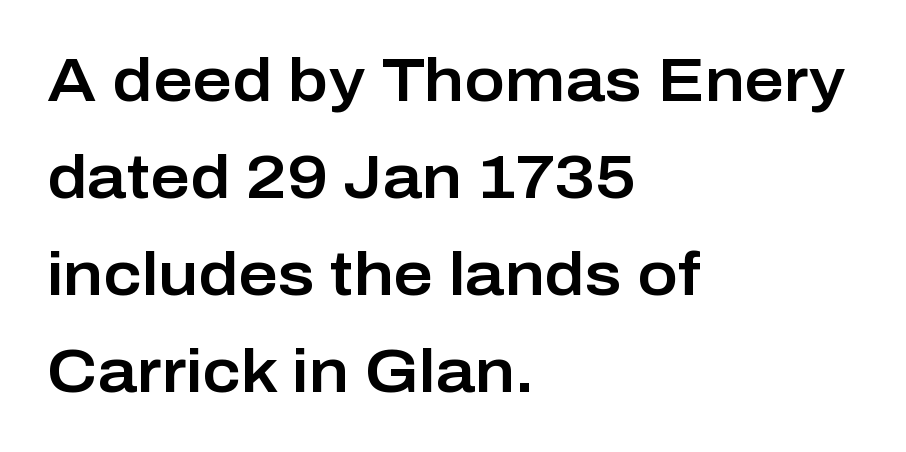
Line spacing here is normal. A sans-serif font was chosen for this passage. Any mark beneath the type? The region is blank. This is the regular roman posture of the typeface.
